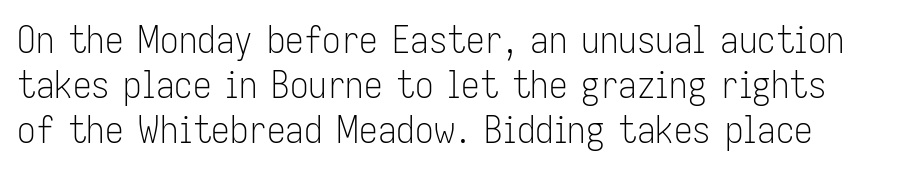
{"serif": "no", "italic": "no", "bold": "no", "weight": "light", "width": "condensed", "stroke_contrast": "low", "x_height": "medium", "monospaced": "no", "underline": "no", "line_spacing_ratio": 1.22, "letter_spacing": "normal", "letter_spacing_em": 0.0, "glyph_px": 37}
